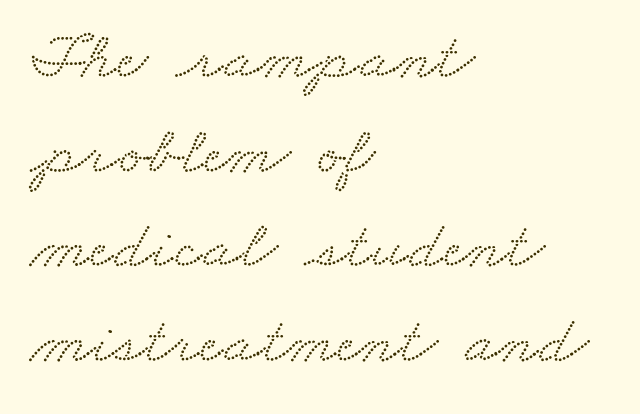
Q: Is the typeface a serif or a sans-serif typeface? A: Serif.
Q: Is the text underlined? A: No.
Q: How is the paragraph aligned? A: Left-aligned.
Q: Is the spacing between letters normal or unusually wide? A: Normal.
Q: Is the spacing between lines tight, normal or loose? A: Normal.
Q: Width (condensed, normal, or wide)? A: Wide.
Q: Stroke contrast? A: Low.
Q: x-height? A: Small.
Q: Monospaced? A: No.
